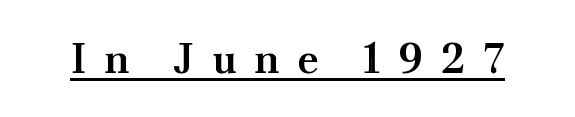
{"serif": "yes", "italic": "no", "bold": "semi", "weight": "semibold", "width": "normal", "stroke_contrast": "medium", "x_height": "small", "monospaced": "no", "underline": "yes", "letter_spacing": "wide", "letter_spacing_em": 0.42, "glyph_px": 42}
